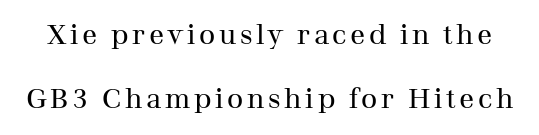
The characters display serif detailing at their extremities. Stem width sits at or under what a default text font uses. Posture: vertical. A typesetter would call this proportional, since set widths differ per character. This rendering features lettering with no underline.
